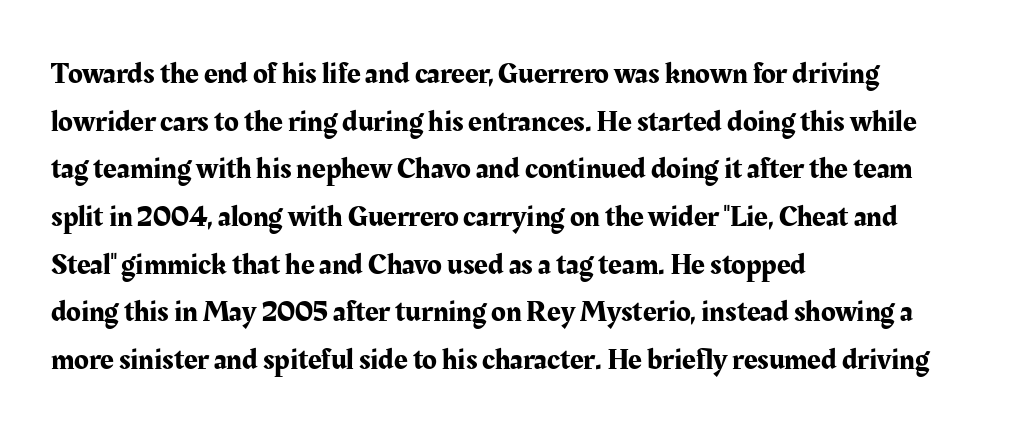
The image shows 30 px serif type, upright; set left-aligned, normal line spacing (1.59x), normal letter spacing, not underlined; medium stroke contrast and a medium x-height.
